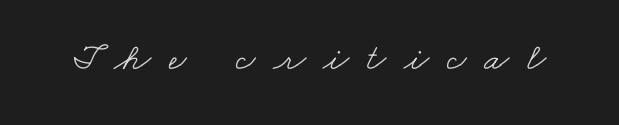
The image shows 38 px light, wide serif type; set unusually wide letter spacing (+0.46 em), not underlined; low stroke contrast and a small x-height.
